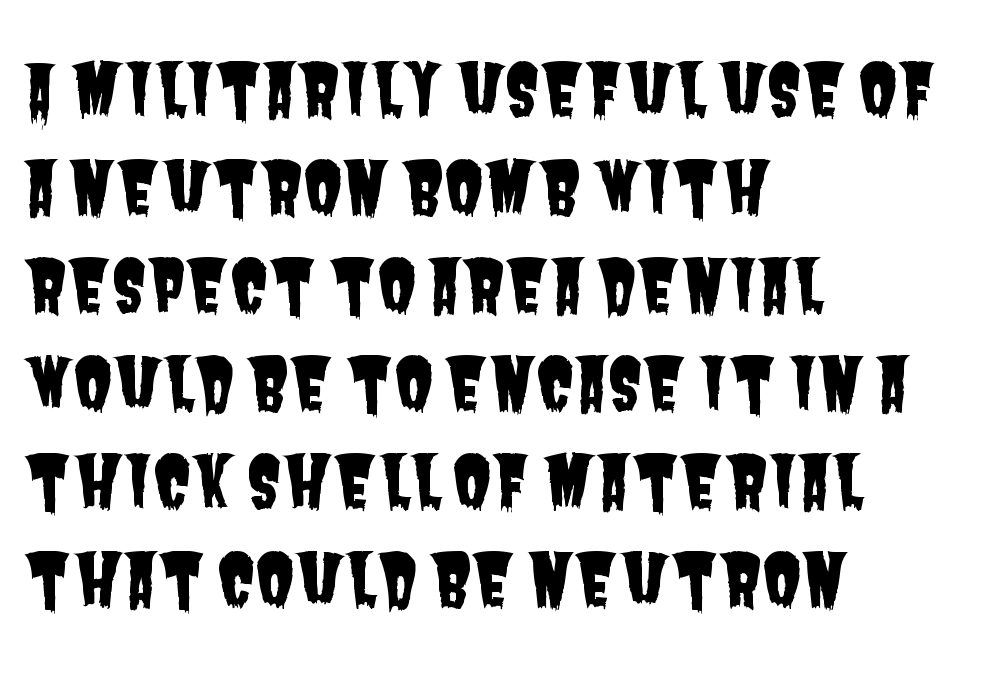
Q: Is the typeface a serif or a sans-serif typeface? A: Sans-serif.
Q: Is the text underlined? A: No.
Q: How is the paragraph aligned? A: Left-aligned.
Q: Is the spacing between letters normal or unusually wide? A: Normal.
Q: Is the spacing between lines tight, normal or loose? A: Normal.
Q: Width (condensed, normal, or wide)? A: Condensed.
Q: Stroke contrast? A: Low.
Q: x-height? A: Large.
Q: Monospaced? A: No.
